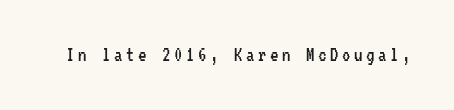
The image shows 21 px text type, upright; set not underlined.
